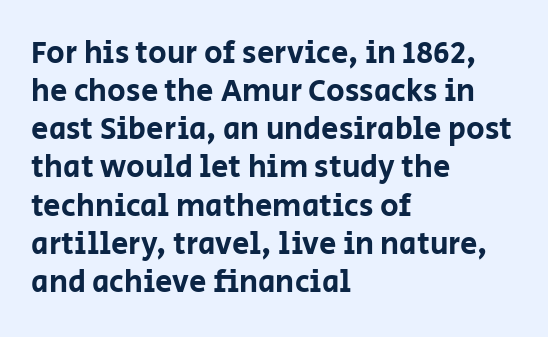
Q: Is the text italic (slanted)? A: No, it is upright.
Q: Is the typeface a serif or a sans-serif typeface? A: Sans-serif.
Q: Is the text underlined? A: No.
Q: How is the paragraph aligned? A: Left-aligned.
Q: Is the spacing between letters normal or unusually wide? A: Normal.
Q: Width (condensed, normal, or wide)? A: Normal.
Q: Stroke contrast? A: Low.
Q: x-height? A: Large.
Q: Monospaced? A: No.
